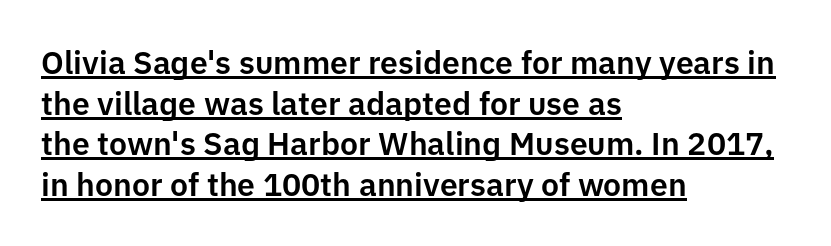
Q: Is the text italic (slanted)? A: No, it is upright.
Q: Is the typeface a serif or a sans-serif typeface? A: Sans-serif.
Q: Is the text underlined? A: Yes.
Q: How is the paragraph aligned? A: Left-aligned.
Q: Is the spacing between letters normal or unusually wide? A: Normal.
Q: Is the spacing between lines tight, normal or loose? A: Normal.
Q: Width (condensed, normal, or wide)? A: Normal.
Q: Stroke contrast? A: Low.
Q: x-height? A: Medium.
Q: Monospaced? A: No.
